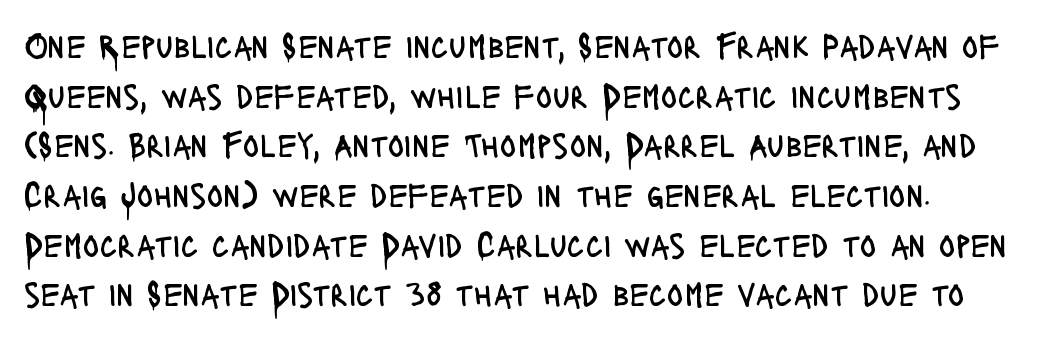
Q: Is the text bold? A: No.
Q: Is the text italic (slanted)? A: No, it is upright.
Q: Is the typeface a serif or a sans-serif typeface? A: Sans-serif.
Q: Is the text underlined? A: No.
Q: Is the spacing between letters normal or unusually wide? A: Normal.
Q: Is the spacing between lines tight, normal or loose? A: Normal.
Q: Width (condensed, normal, or wide)? A: Condensed.
Q: Stroke contrast? A: Low.
Q: x-height? A: Large.
Q: Monospaced? A: No.
